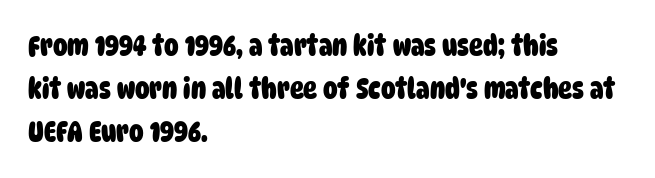
The image shows 29 px heavy, condensed sans-serif type; set left-aligned, normal line spacing (1.49x), normal letter spacing, not underlined; low stroke contrast and a large x-height.
